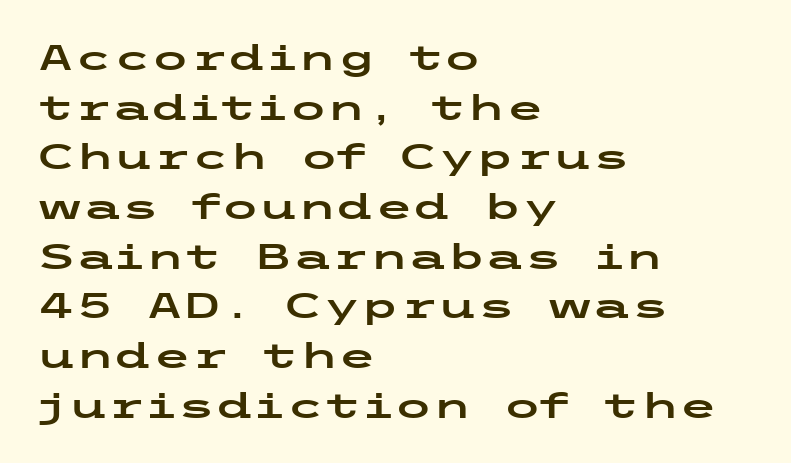
{"serif": "no", "italic": "no", "width": "wide", "stroke_contrast": "low", "x_height": "medium", "underline": "no", "align": "left", "line_spacing": "normal", "line_spacing_ratio": 1.42, "letter_spacing": "normal", "letter_spacing_em": 0.0, "glyph_px": 35}
